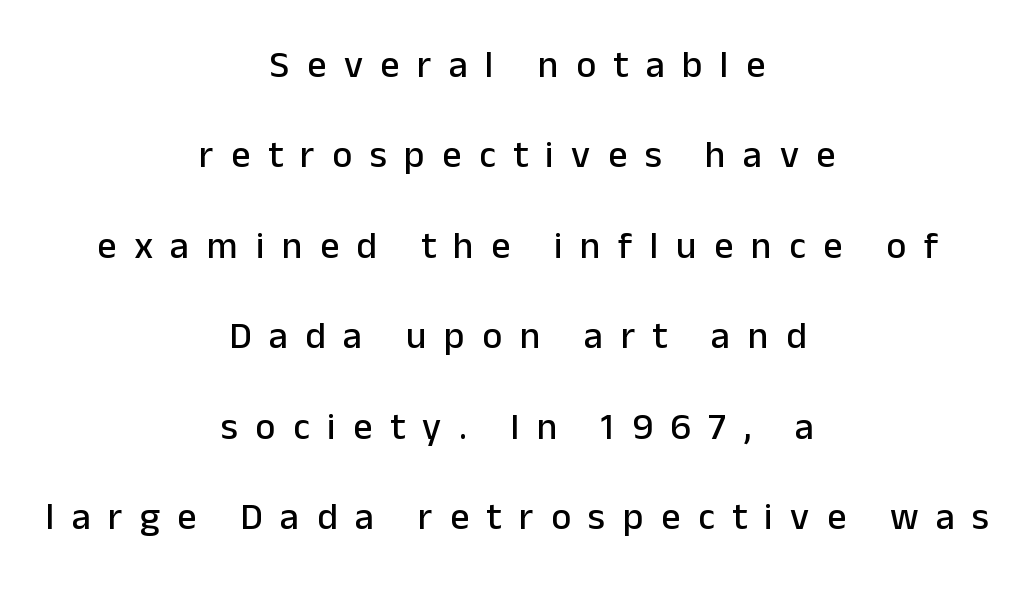
The text was rendered using a sans face with plain stroke endings. The horizontal fit of the characters is loose and conspicuously gappy. Alignment: centered. The space beneath each line is pristine and unruled. You could not count columns in this text — the font is proportionally spaced.
